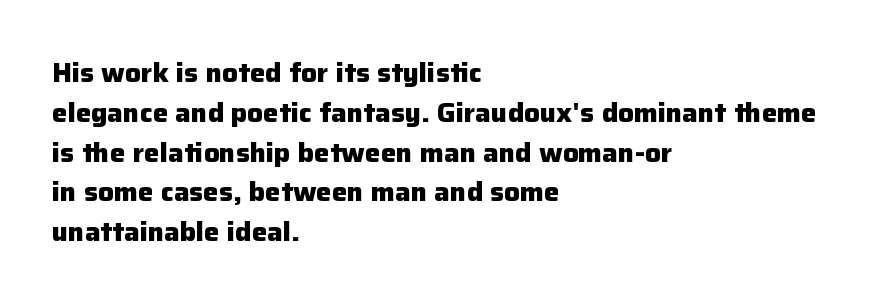
The image shows 26 px bold type, upright; set left-aligned, normal line spacing (1.53x), normal letter spacing, not underlined.
